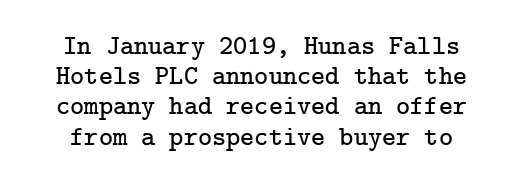
{"italic": "no", "underline": "no", "line_spacing": "tight", "line_spacing_ratio": 1.12, "letter_spacing": "normal", "letter_spacing_em": 0.0, "glyph_px": 27}
